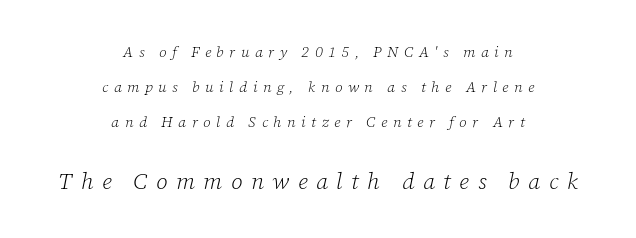
The horizontal fit of the characters is loose and conspicuously gappy. Decoration check: the copy has no underline. Short and long lines alike share a common midpoint. Size hierarchy here favors the trailing block over the leading one. The weight would be labelled regular, book, light, or lighter still.
